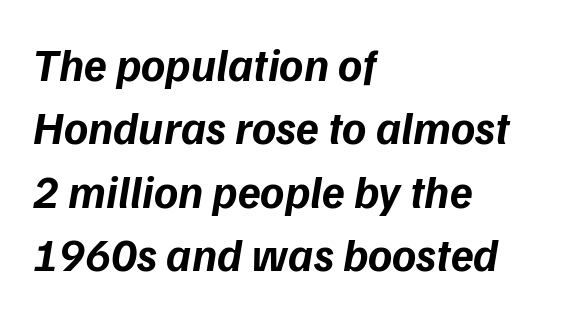
{"serif": "no", "bold": "yes", "weight": "bold", "width": "normal", "stroke_contrast": "low", "x_height": "medium", "monospaced": "no", "underline": "no", "align": "left", "line_spacing": "normal", "line_spacing_ratio": 1.38, "letter_spacing": "normal", "letter_spacing_em": 0.0, "glyph_px": 46}
